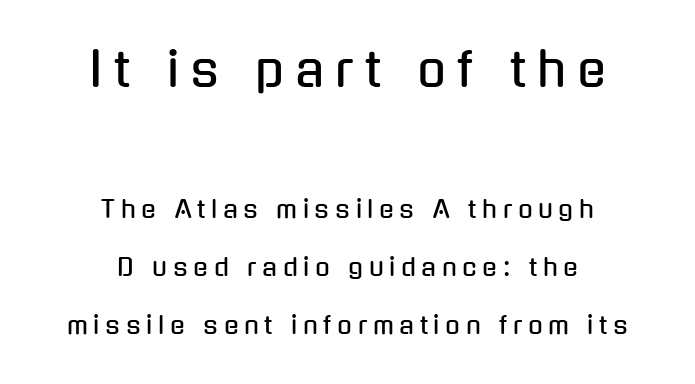
Q: Is the text italic (slanted)? A: No, it is upright.
Q: Is the typeface a serif or a sans-serif typeface? A: Sans-serif.
Q: Is the text underlined? A: No.
Q: How is the paragraph aligned? A: Centered.
Q: Is the spacing between letters normal or unusually wide? A: Unusually wide.
Q: Is the spacing between lines tight, normal or loose? A: Loose.
Q: Which block of text is set in a larger size, the first (top) or the second (bottom)? A: The first (top) one.
Q: Width (condensed, normal, or wide)? A: Condensed.
Q: Stroke contrast? A: Low.
Q: x-height? A: Medium.
Q: Monospaced? A: No.
